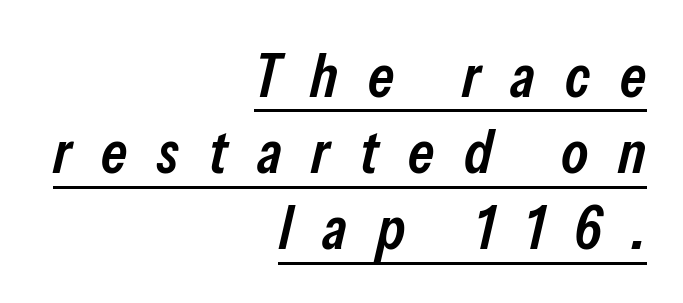
{"italic": "yes", "lean": "right", "slant_degrees": 13, "bold": "semi", "weight": "semibold", "width": "condensed", "stroke_contrast": "low", "x_height": "medium", "monospaced": "no", "underline": "yes", "align": "right", "line_spacing": "normal", "line_spacing_ratio": 1.25, "letter_spacing": "wide", "letter_spacing_em": 0.49, "glyph_px": 61}
